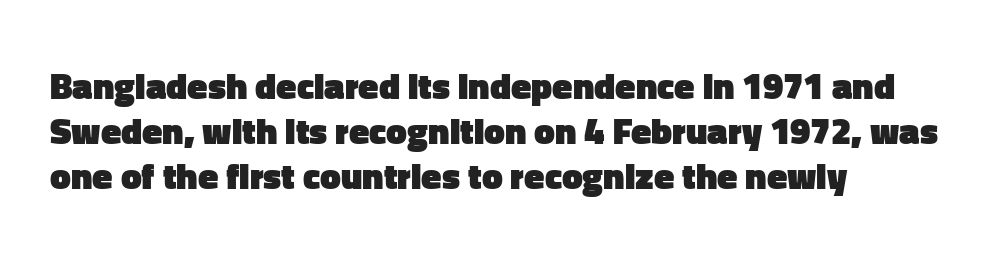
The image shows 37 px heavy sans-serif type, upright; set left-aligned, line spacing 1.22x, normal letter spacing, not underlined; low stroke contrast and a medium x-height.
